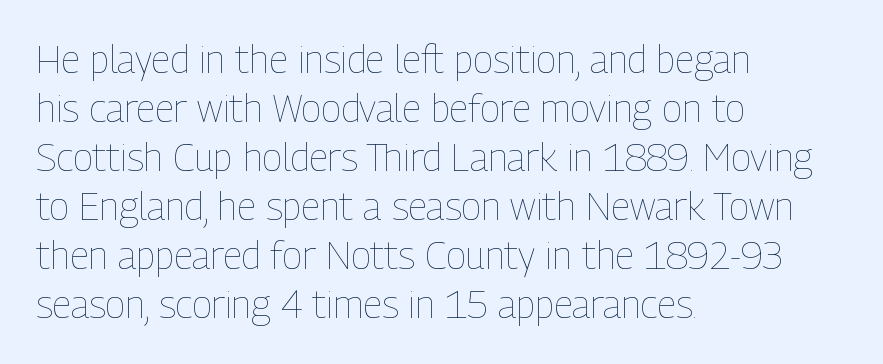
{"italic": "no", "bold": "no", "weight": "thin", "width": "condensed", "stroke_contrast": "low", "x_height": "medium", "monospaced": "no", "underline": "no", "align": "left", "line_spacing": "normal", "line_spacing_ratio": 1.29, "letter_spacing": "normal", "letter_spacing_em": 0.0, "glyph_px": 38}
